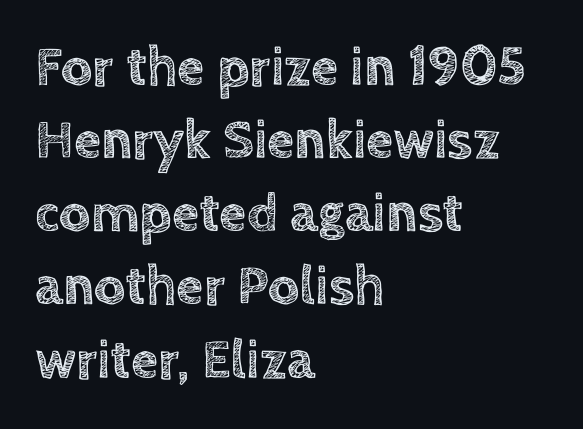
If you drew a line through each stem, it would be perfectly vertical. Casual observation: everything's shoved over to the left. Varying glyph widths throughout — classic text-font behaviour. Check the space under the baseline: it is left empty. The tracking reads as untouched default to a designer's eye.
